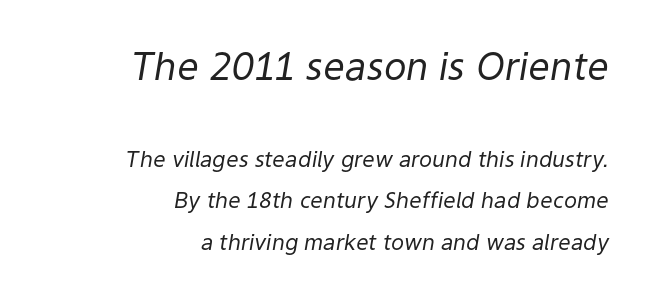
Q: Is the text bold? A: No.
Q: Is the text italic (slanted)? A: Yes, it leans right by about 9 degrees.
Q: Is the text underlined? A: No.
Q: How is the paragraph aligned? A: Right-aligned.
Q: Is the spacing between letters normal or unusually wide? A: Normal.
Q: Which block of text is set in a larger size, the first (top) or the second (bottom)? A: The first (top) one.
Q: Width (condensed, normal, or wide)? A: Normal.
Q: Stroke contrast? A: Low.
Q: x-height? A: Medium.
Q: Monospaced? A: No.
